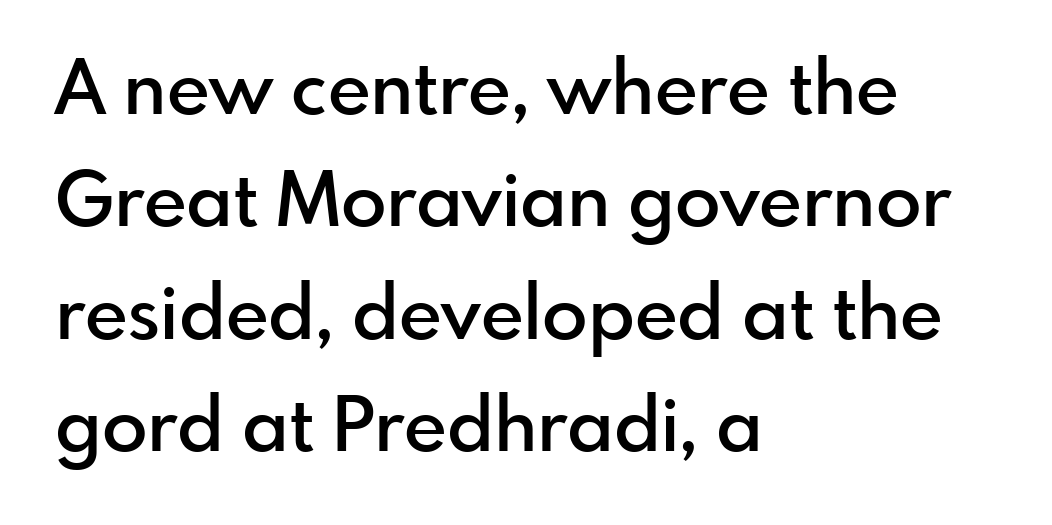
{"serif": "no", "italic": "no", "bold": "semi", "weight": "semibold", "width": "normal", "stroke_contrast": "low", "x_height": "small", "monospaced": "no", "underline": "no", "align": "left", "line_spacing": "normal", "line_spacing_ratio": 1.5, "letter_spacing": "normal", "letter_spacing_em": 0.0, "glyph_px": 75}
